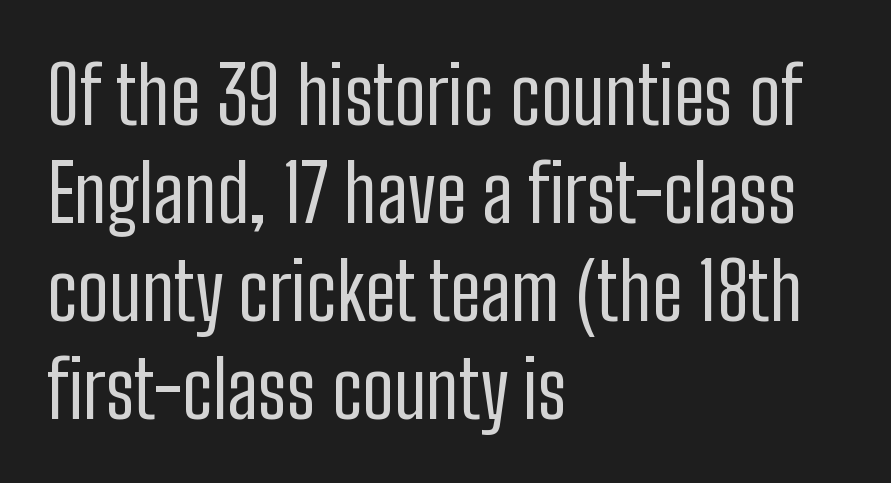
Q: Is the text bold? A: No.
Q: Is the text italic (slanted)? A: No, it is upright.
Q: Is the typeface a serif or a sans-serif typeface? A: Sans-serif.
Q: Is the text underlined? A: No.
Q: How is the paragraph aligned? A: Left-aligned.
Q: Is the spacing between letters normal or unusually wide? A: Normal.
Q: Width (condensed, normal, or wide)? A: Condensed.
Q: Stroke contrast? A: Low.
Q: x-height? A: Medium.
Q: Monospaced? A: No.
